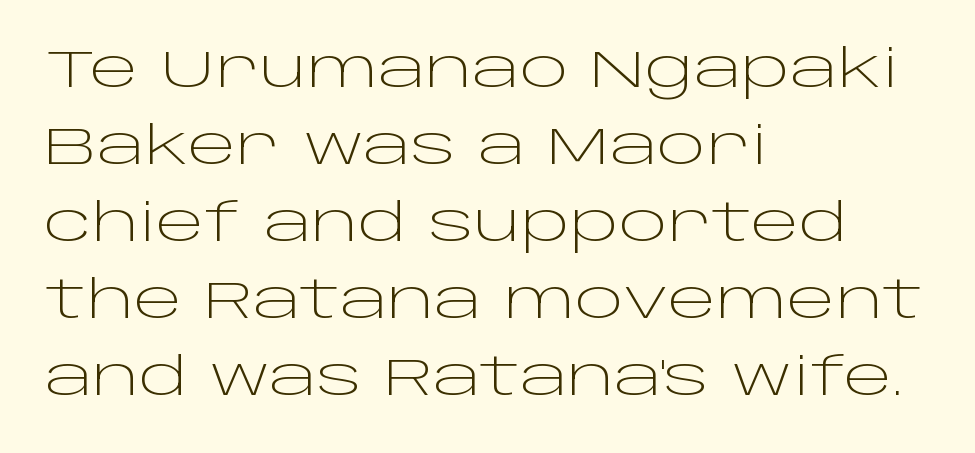
Q: Is the text bold? A: No.
Q: Is the text italic (slanted)? A: No, it is upright.
Q: Is the typeface a serif or a sans-serif typeface? A: Sans-serif.
Q: Is the text underlined? A: No.
Q: How is the paragraph aligned? A: Left-aligned.
Q: Is the spacing between letters normal or unusually wide? A: Normal.
Q: Is the spacing between lines tight, normal or loose? A: Normal.
Q: Width (condensed, normal, or wide)? A: Wide.
Q: Stroke contrast? A: Low.
Q: x-height? A: Large.
Q: Monospaced? A: No.
